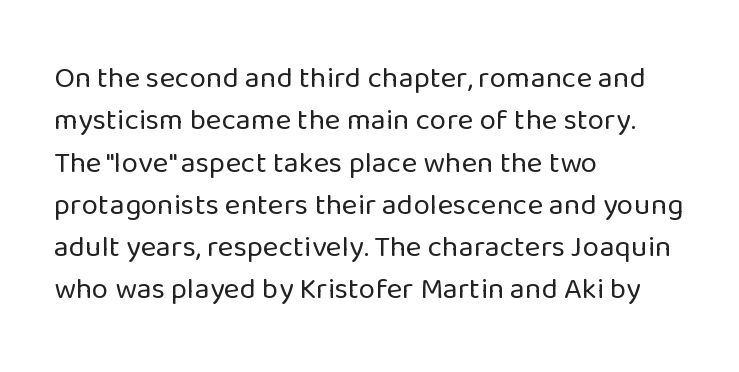
The image shows 30 px regular-weight sans-serif type, upright; set left-aligned, normal line spacing (1.41x), normal letter spacing, not underlined; low stroke contrast and a medium x-height.
